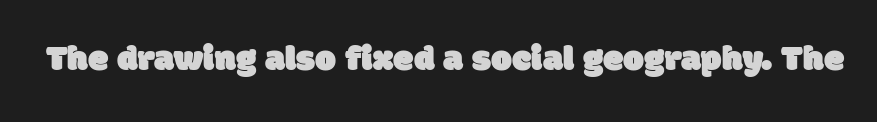
The image shows 37 px sans-serif type; set normal letter spacing, not underlined; low stroke contrast and a large x-height.
